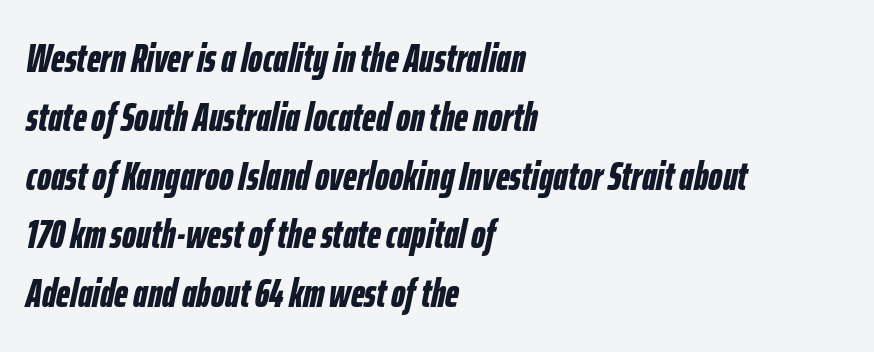
The image shows 40 px bold, condensed type, italic (leaning right); set left-aligned, normal line spacing (1.47x), normal letter spacing, not underlined; low stroke contrast and a medium x-height.
